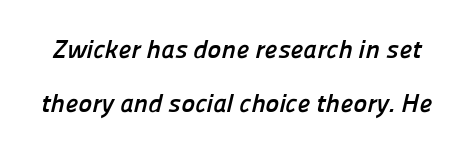
Heft: maximum for text — a bold. Nothing unusual about the tracking: characters are spaced as the font intends. Underline: absent. The space between consecutive lines is lavish.
